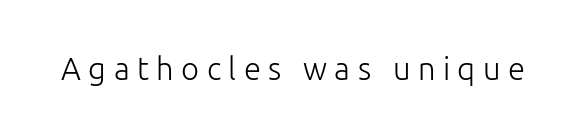
{"serif": "no", "italic": "no", "bold": "no", "weight": "light", "width": "normal", "stroke_contrast": "low", "x_height": "medium", "monospaced": "no", "underline": "no", "letter_spacing": "wide", "letter_spacing_em": 0.24, "glyph_px": 31}
